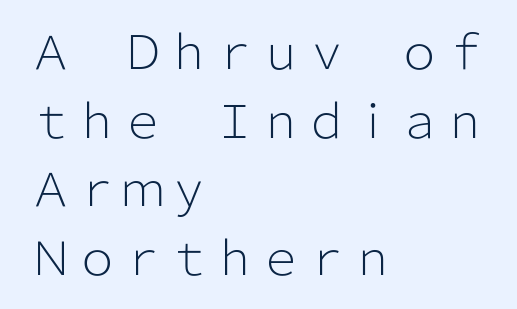
The image shows 46 px light sans-serif type, upright; set left-aligned, normal line spacing (1.49x), normal letter spacing, not underlined; low stroke contrast and a medium x-height.
